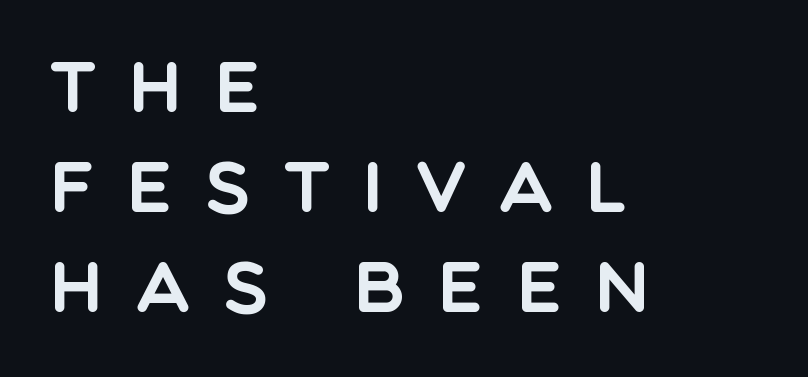
Q: Is the text italic (slanted)? A: No, it is upright.
Q: Is the typeface a serif or a sans-serif typeface? A: Sans-serif.
Q: Is the text underlined? A: No.
Q: How is the paragraph aligned? A: Left-aligned.
Q: Is the spacing between letters normal or unusually wide? A: Unusually wide.
Q: Is the spacing between lines tight, normal or loose? A: Normal.
Q: Width (condensed, normal, or wide)? A: Normal.
Q: x-height? A: Large.
Q: Monospaced? A: No.
